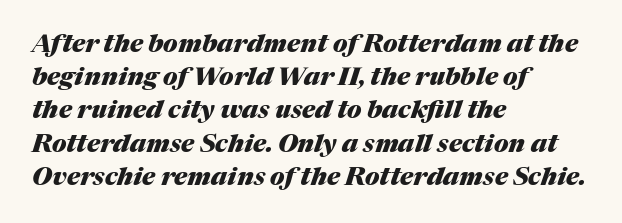
The image shows 25 px bold type, italic (leaning right); set left-aligned, normal line spacing (1.33x), normal letter spacing, not underlined.
